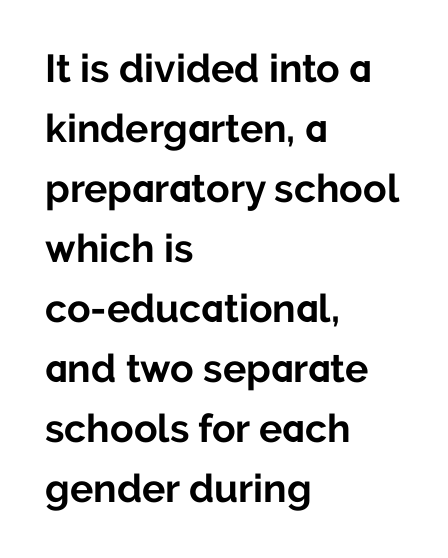
Look at the tracking — it's just the regular setting, nothing added. Classification — sans serif. The space between consecutive lines is moderate. Decoration check: the copy has no underline. Heft: maximum for text — a bold. The typesetter chose a ragged-right arrangement here.
